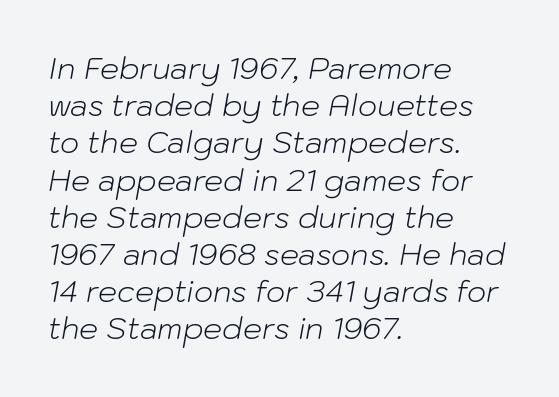
{"italic": "yes", "lean": "right", "slant_degrees": 10, "bold": "no", "weight": "light", "width": "normal", "stroke_contrast": "low", "x_height": "medium", "monospaced": "no", "underline": "no", "align": "left", "line_spacing_ratio": 1.24, "letter_spacing": "normal", "letter_spacing_em": 0.0, "glyph_px": 30}
